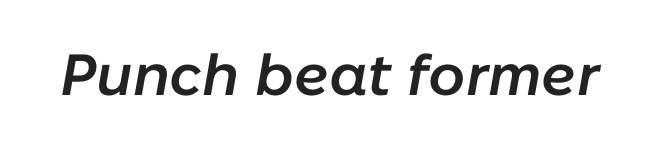
Q: Is the text bold? A: Semi-bold.
Q: Is the text italic (slanted)? A: Yes, it leans right by about 10 degrees.
Q: Is the text underlined? A: No.
Q: Is the spacing between letters normal or unusually wide? A: Normal.
Q: Width (condensed, normal, or wide)? A: Normal.
Q: Stroke contrast? A: Low.
Q: x-height? A: Medium.
Q: Monospaced? A: No.
